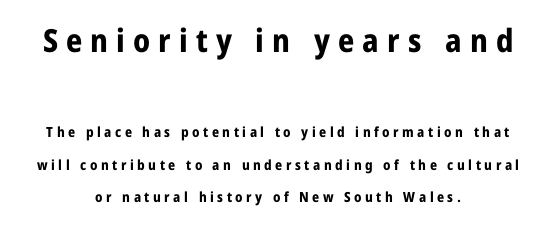
The image shows 32 px bold sans-serif type, upright; set centered, loose line spacing (2.33x), unusually wide letter spacing (+0.25 em), not underlined; the first (top) block is 2.29x larger; low stroke contrast and a medium x-height.
